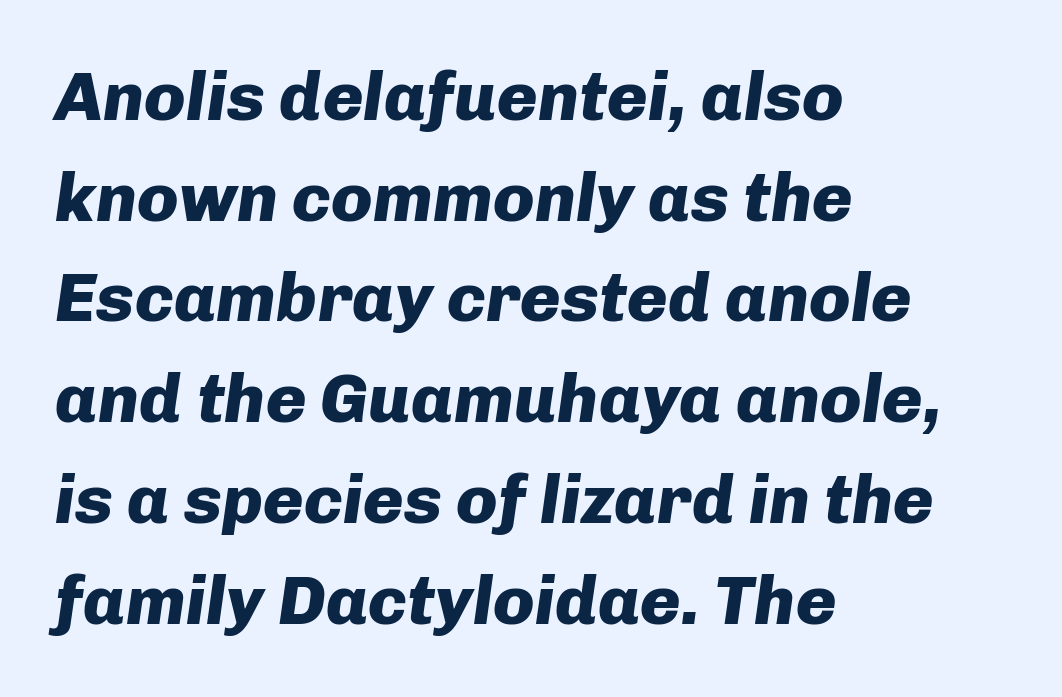
{"italic": "yes", "lean": "right", "slant_degrees": 8, "bold": "yes", "weight": "heavy", "width": "normal", "stroke_contrast": "low", "x_height": "medium", "monospaced": "no", "underline": "no", "align": "left", "line_spacing": "normal", "line_spacing_ratio": 1.46, "letter_spacing": "normal", "letter_spacing_em": 0.0, "glyph_px": 69}
